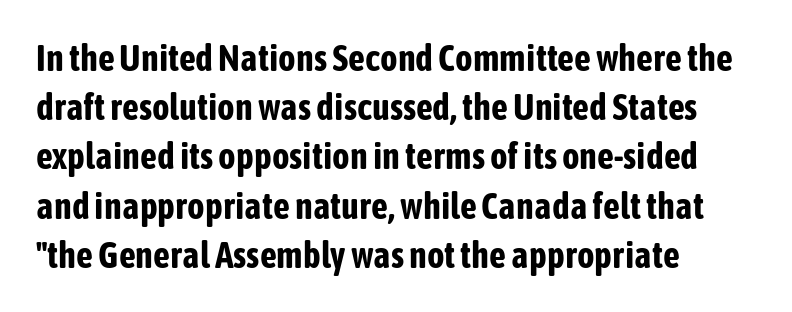
Q: Is the text bold? A: Yes.
Q: Is the text italic (slanted)? A: No, it is upright.
Q: Is the typeface a serif or a sans-serif typeface? A: Sans-serif.
Q: Is the text underlined? A: No.
Q: How is the paragraph aligned? A: Left-aligned.
Q: Is the spacing between letters normal or unusually wide? A: Normal.
Q: Is the spacing between lines tight, normal or loose? A: Normal.
Q: Width (condensed, normal, or wide)? A: Condensed.
Q: Stroke contrast? A: Low.
Q: x-height? A: Medium.
Q: Monospaced? A: No.
